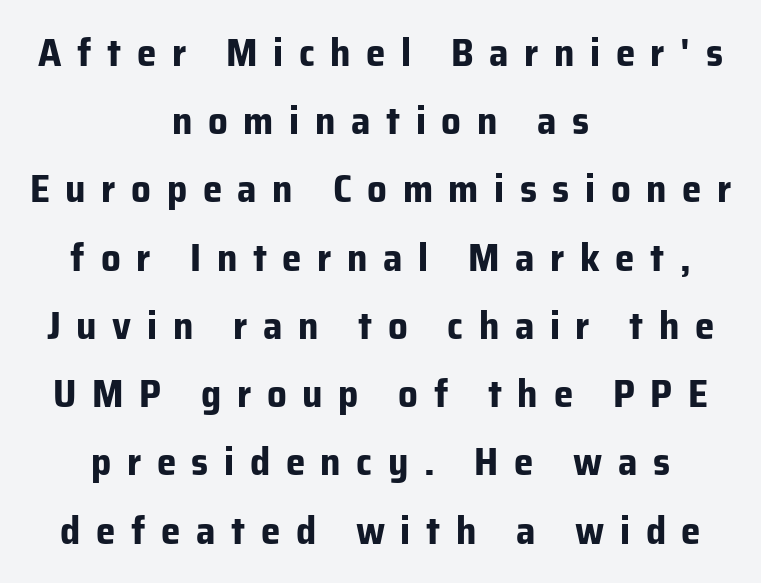
Q: Is the text bold? A: Yes.
Q: Is the text italic (slanted)? A: No, it is upright.
Q: Is the typeface a serif or a sans-serif typeface? A: Sans-serif.
Q: Is the text underlined? A: No.
Q: How is the paragraph aligned? A: Centered.
Q: Is the spacing between letters normal or unusually wide? A: Unusually wide.
Q: Width (condensed, normal, or wide)? A: Normal.
Q: Stroke contrast? A: Low.
Q: x-height? A: Medium.
Q: Monospaced? A: No.
